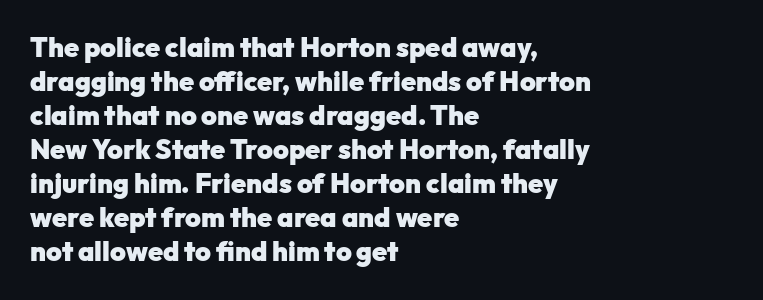
The image shows 27 px bold type, upright; set left-aligned, normal line spacing (1.26x), normal letter spacing, not underlined.
